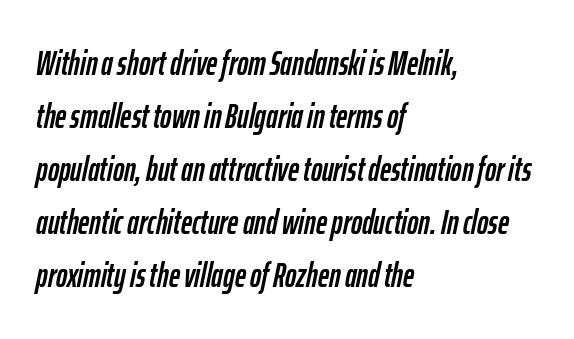
Q: Is the text italic (slanted)? A: Yes, it leans right by about 12 degrees.
Q: Is the text underlined? A: No.
Q: How is the paragraph aligned? A: Left-aligned.
Q: Is the spacing between letters normal or unusually wide? A: Normal.
Q: Is the spacing between lines tight, normal or loose? A: Normal.
Q: Width (condensed, normal, or wide)? A: Condensed.
Q: Stroke contrast? A: Low.
Q: x-height? A: Medium.
Q: Monospaced? A: No.
